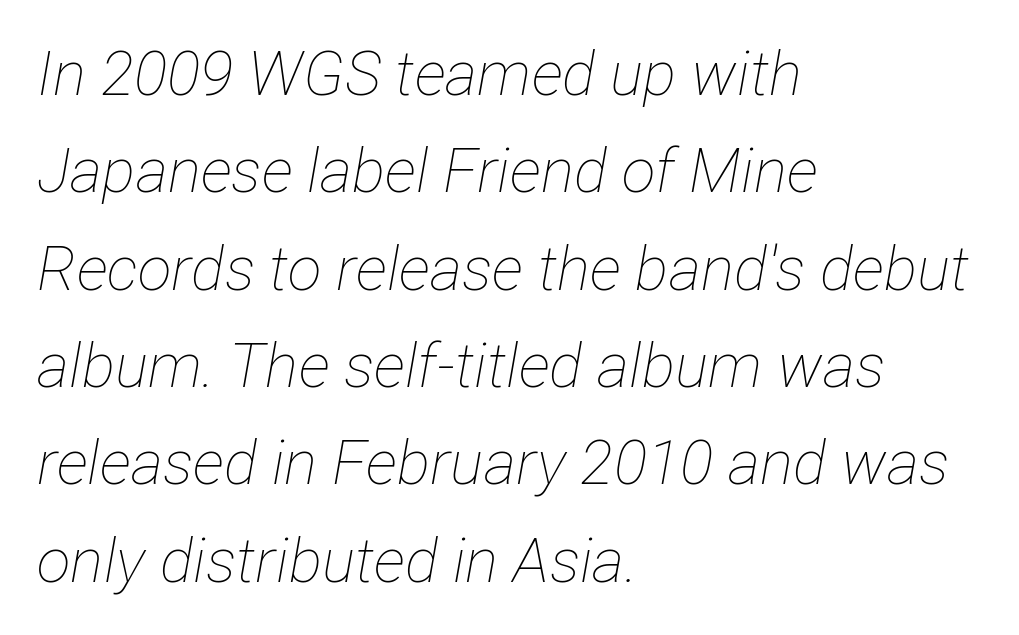
Q: Is the text bold? A: No.
Q: Is the text italic (slanted)? A: Yes, it leans right by about 12 degrees.
Q: Is the text underlined? A: No.
Q: How is the paragraph aligned? A: Left-aligned.
Q: Is the spacing between letters normal or unusually wide? A: Normal.
Q: Is the spacing between lines tight, normal or loose? A: Normal.
Q: Width (condensed, normal, or wide)? A: Condensed.
Q: Stroke contrast? A: Low.
Q: x-height? A: Medium.
Q: Monospaced? A: No.
